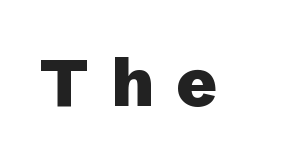
The image shows 67 px heavy sans-serif type, upright; set unusually wide letter spacing (+0.34 em), not underlined; low stroke contrast and a medium x-height.
